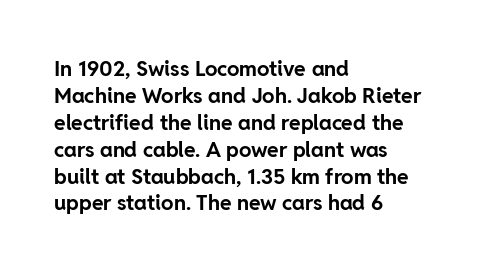
The image shows 21 px bold type, upright; set left-aligned, normal line spacing (1.28x), normal letter spacing, not underlined.
